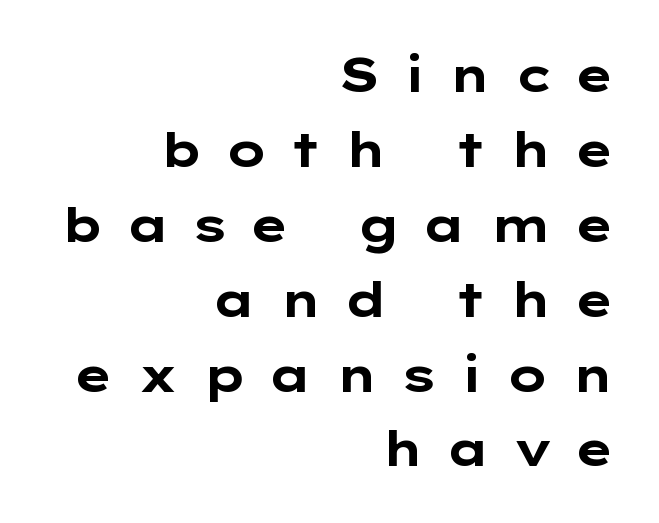
{"serif": "no", "italic": "no", "bold": "yes", "weight": "bold", "width": "wide", "stroke_contrast": "low", "x_height": "medium", "monospaced": "no", "underline": "no", "align": "right", "line_spacing": "normal", "line_spacing_ratio": 1.56, "letter_spacing": "wide", "letter_spacing_em": 0.46, "glyph_px": 48}
